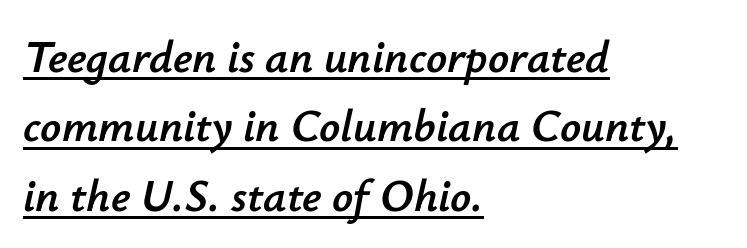
The image shows 46 px text type, italic (leaning right); set left-aligned, normal line spacing (1.51x), normal letter spacing, underlined; low stroke contrast and a small x-height.
